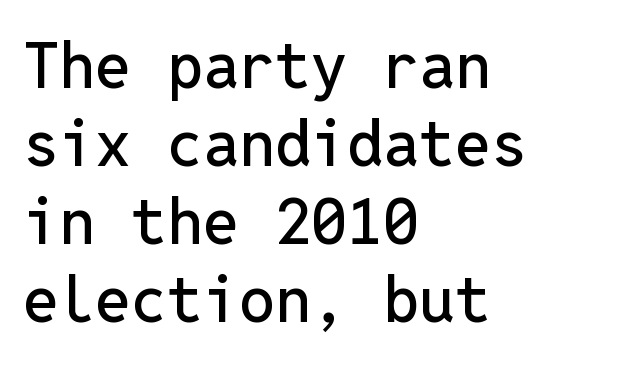
The image shows 64 px sans-serif type, upright, monospaced; set left-aligned, line spacing 1.22x, normal letter spacing, not underlined; low stroke contrast and a medium x-height.
